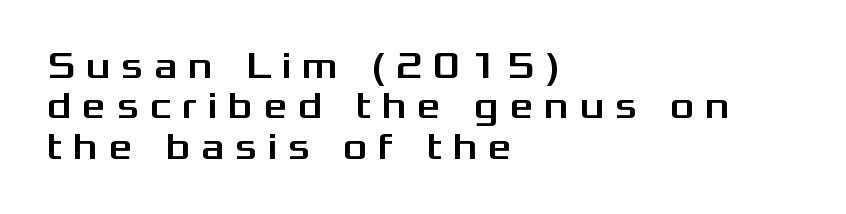
Does the leading feel generous? Not at all — it's pinched. The specimen reads as upright at a glance. A bare baseline throughout the passage. The paragraph has a hard left edge and a soft right edge.
